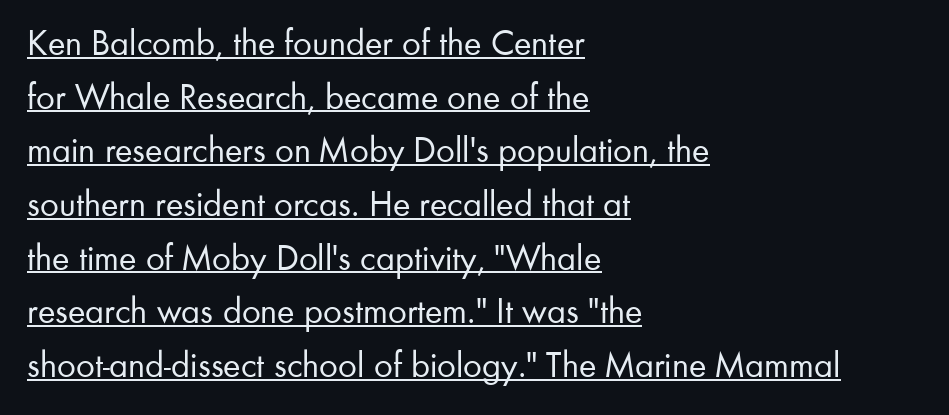
Summary of weight: not heavy and not bold. A continuous stroke trails under the words, as in a hyperlink. The rendering shows plain stroke endings on the letterforms — a sans-serif design. The typography opts for an upright posture over an oblique one. The type is set solid horizontally, with unmodified tracking.
